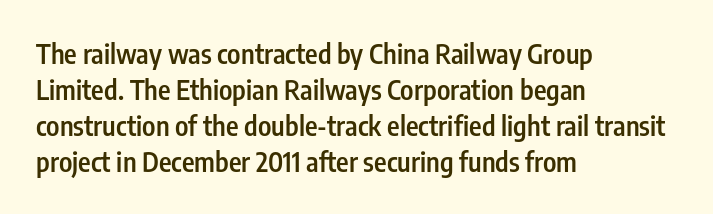
Does extra space separate the letters? No, they use regular spacing. Evenly set lines give the paragraph a standard silhouette. Nobody drew a line under any word here. Notice the strokes are somewhat thickened but not fully heavy: this is a semibold. Layout note: lines flush left.
